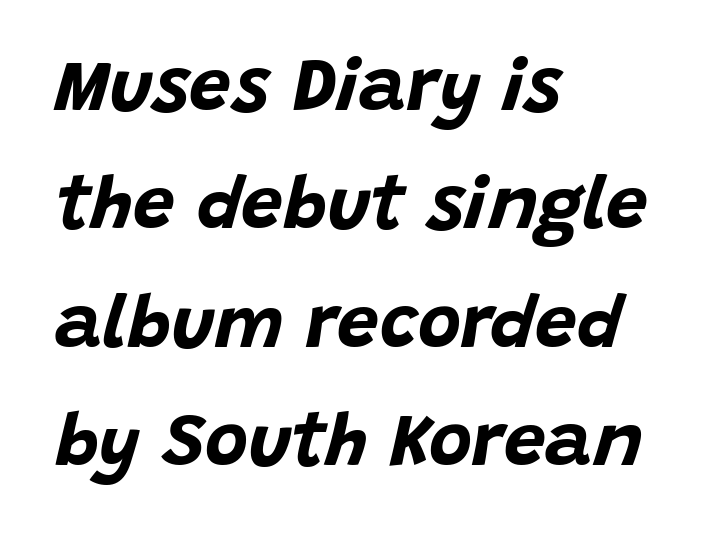
The image shows 74 px bold type, italic (leaning right); set left-aligned, normal line spacing (1.6x), normal letter spacing, not underlined; low stroke contrast and a large x-height.
